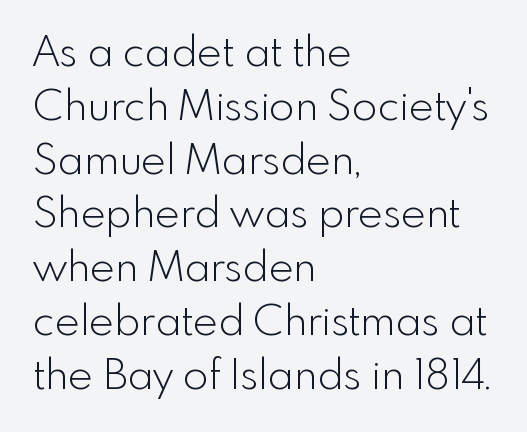
The image shows 42 px light sans-serif type, upright; set left-aligned, normal line spacing (1.28x), normal letter spacing, not underlined; a small x-height.
